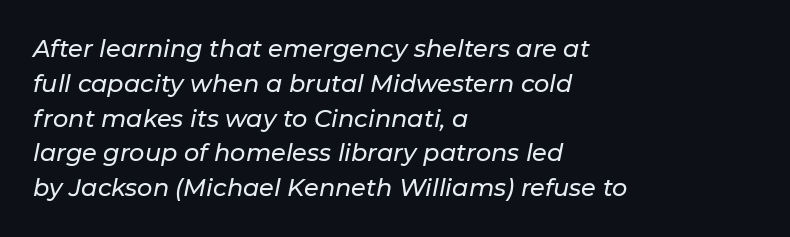
{"italic": "yes", "lean": "right", "slant_degrees": 11, "underline": "no", "align": "left", "line_spacing": "normal", "line_spacing_ratio": 1.45, "letter_spacing": "normal", "letter_spacing_em": 0.0, "glyph_px": 24}
